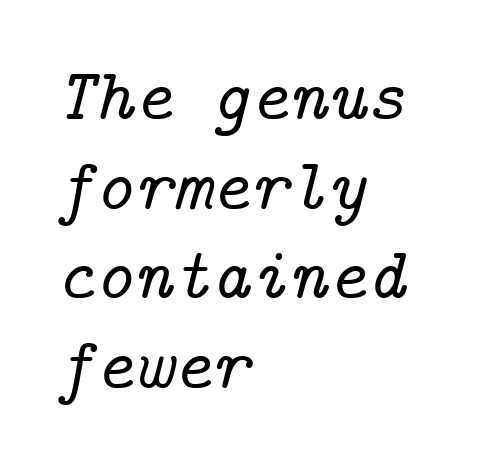
Q: Is the text italic (slanted)? A: Yes, it leans right by about 14 degrees.
Q: Is the typeface a serif or a sans-serif typeface? A: Serif.
Q: Is the text underlined? A: No.
Q: How is the paragraph aligned? A: Left-aligned.
Q: Is the spacing between letters normal or unusually wide? A: Normal.
Q: Width (condensed, normal, or wide)? A: Normal.
Q: Stroke contrast? A: Low.
Q: x-height? A: Medium.
